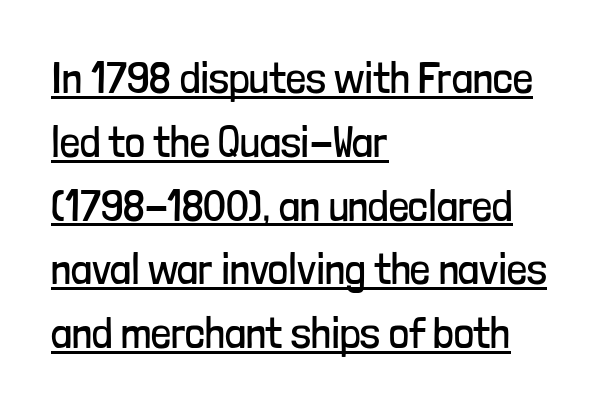
The image shows 44 px regular-weight, condensed sans-serif type, upright; set left-aligned, normal line spacing (1.45x), normal letter spacing, underlined; low stroke contrast and a medium x-height.
